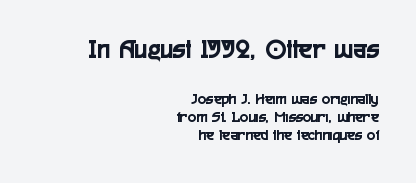
{"serif": "no", "italic": "no", "width": "condensed", "x_height": "medium", "monospaced": "no", "underline": "no", "align": "right", "line_spacing": "tight", "line_spacing_ratio": 1.15, "letter_spacing": "normal", "letter_spacing_em": 0.0, "larger_block": "first", "size_ratio": 1.75, "glyph_px": 28}
